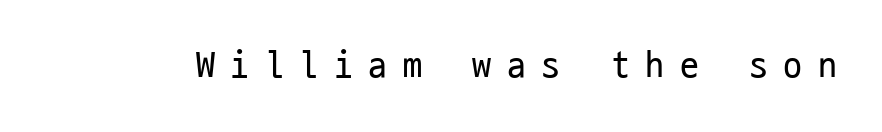
{"serif": "no", "italic": "no", "bold": "no", "weight": "regular", "width": "condensed", "stroke_contrast": "low", "x_height": "medium", "monospaced": "yes", "underline": "no", "letter_spacing": "wide", "letter_spacing_em": 0.41, "glyph_px": 38}
